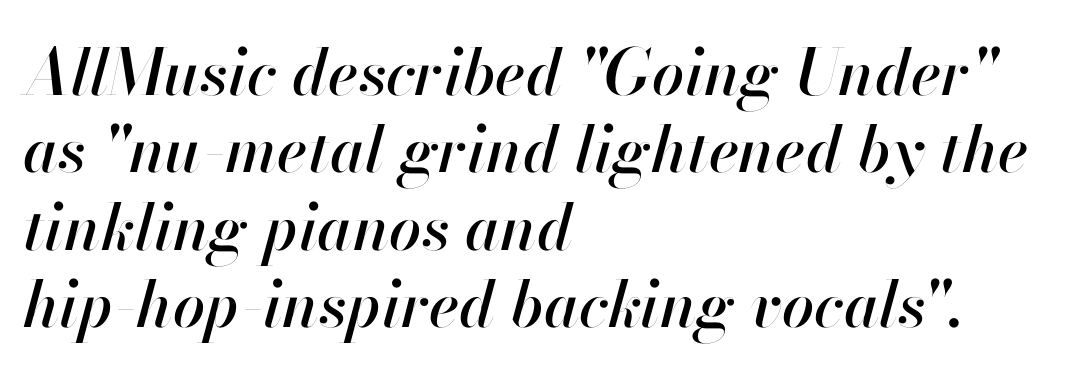
The image shows 64 px text type, italic (leaning right); set left-aligned, line spacing 1.21x, normal letter spacing, not underlined; high stroke contrast and a small x-height.
